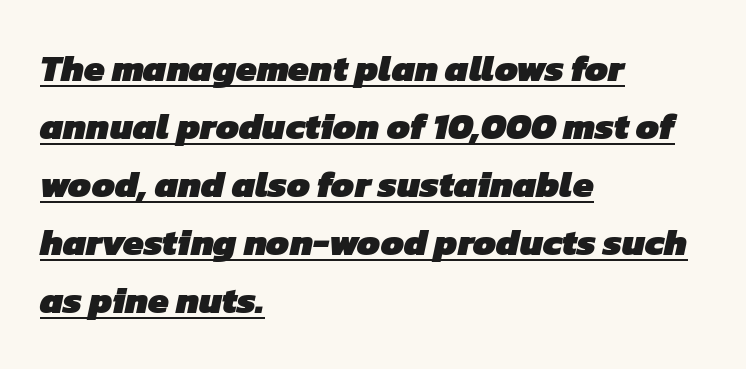
Q: Is the text bold? A: Yes.
Q: Is the typeface a serif or a sans-serif typeface? A: Sans-serif.
Q: Is the text underlined? A: Yes.
Q: How is the paragraph aligned? A: Left-aligned.
Q: Is the spacing between letters normal or unusually wide? A: Normal.
Q: Is the spacing between lines tight, normal or loose? A: Normal.
Q: Width (condensed, normal, or wide)? A: Normal.
Q: Stroke contrast? A: Low.
Q: x-height? A: Medium.
Q: Monospaced? A: No.
